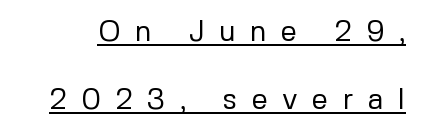
Font category for this specimen: sans-serif. Honestly, the rows look like they've been pulled way apart. In terms of posture, this sample is upright. Tracking value appears strongly positive — letters spread wide. Notice how a bar underscores the lettering throughout. Is the type heavy? It reads as light-to-regular instead.
